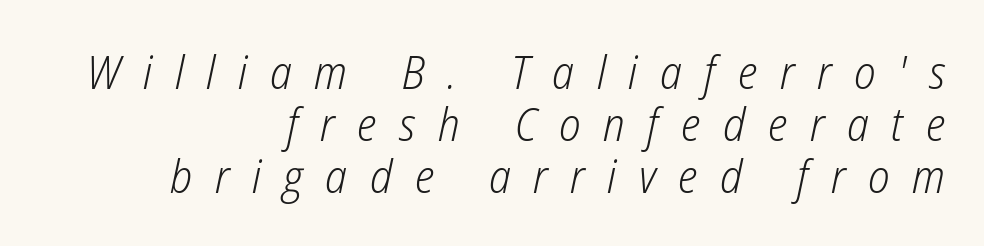
{"italic": "yes", "lean": "right", "slant_degrees": 12, "bold": "no", "weight": "light", "width": "condensed", "stroke_contrast": "low", "x_height": "medium", "monospaced": "no", "underline": "no", "align": "right", "line_spacing": "tight", "line_spacing_ratio": 1.13, "letter_spacing": "wide", "letter_spacing_em": 0.49, "glyph_px": 46}
